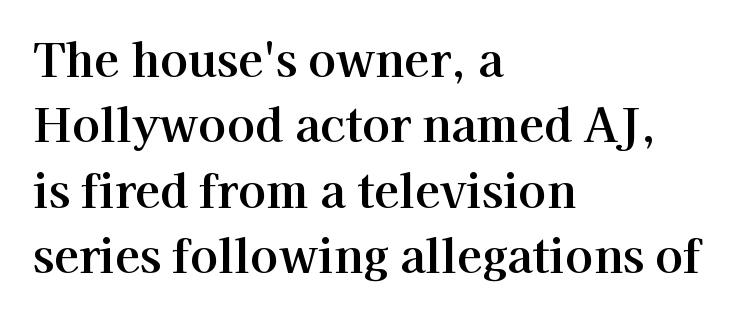
The text was rendered using a seriffed face with decorative stroke endings. In terms of posture, this sample is upright. A clean baseline with only descenders dipping below it. Spacing verdict: proportional, widths tailored to each character. Every row of glyphs begins at an identical x-position on the left. Notice how descenders clear the ascenders below comfortably — that's standard leading.
